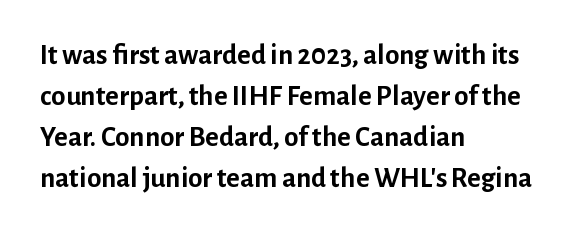
The image shows 29 px semibold sans-serif type, upright; set left-aligned, normal line spacing (1.41x), normal letter spacing, not underlined; low stroke contrast and a medium x-height.
